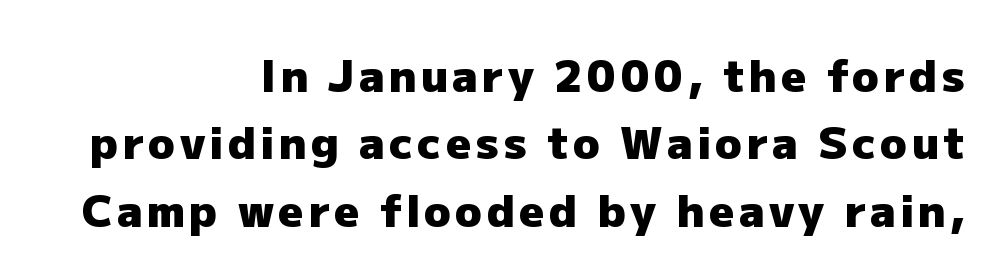
The passage shown is typeset with a sans-serif family. The compositor pushed each line to the right boundary. The letters stand straight up with perfectly vertical stems. Notice how thick the strokes are: this is what a full bold looks like. Vertically, the passage feels balanced, rows spaced as you'd expect.
